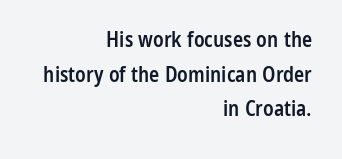
{"italic": "no", "bold": "semi", "underline": "no", "align": "right", "line_spacing": "normal", "line_spacing_ratio": 1.65, "letter_spacing": "normal", "letter_spacing_em": 0.0, "glyph_px": 21}
